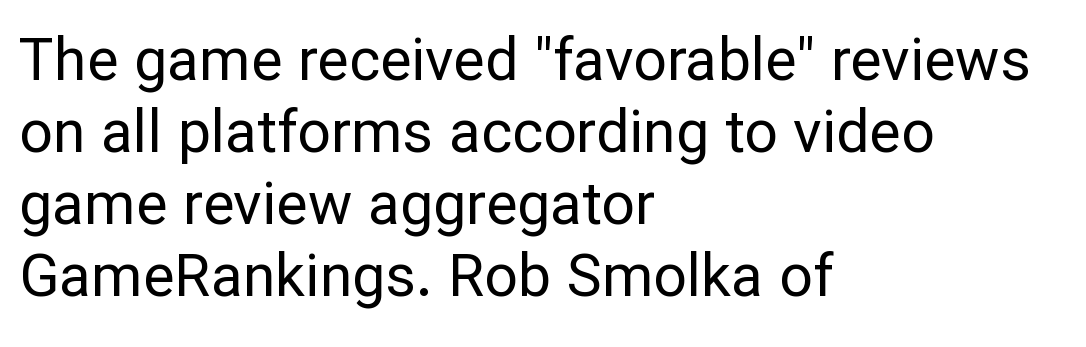
Q: Is the text bold? A: No.
Q: Is the text italic (slanted)? A: No, it is upright.
Q: Is the typeface a serif or a sans-serif typeface? A: Sans-serif.
Q: Is the text underlined? A: No.
Q: How is the paragraph aligned? A: Left-aligned.
Q: Is the spacing between letters normal or unusually wide? A: Normal.
Q: Width (condensed, normal, or wide)? A: Normal.
Q: Stroke contrast? A: Low.
Q: x-height? A: Medium.
Q: Monospaced? A: No.
